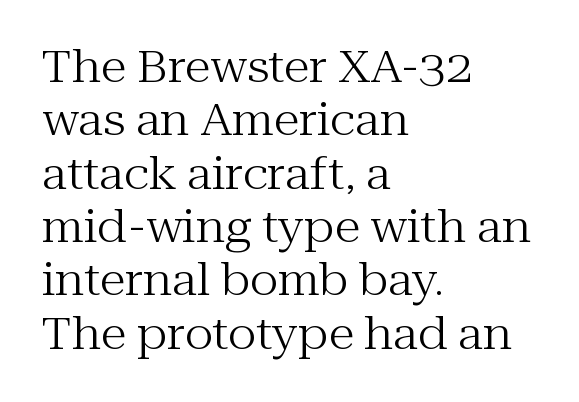
Q: Is the text bold? A: No.
Q: Is the text italic (slanted)? A: No, it is upright.
Q: Is the typeface a serif or a sans-serif typeface? A: Serif.
Q: Is the text underlined? A: No.
Q: How is the paragraph aligned? A: Left-aligned.
Q: Is the spacing between letters normal or unusually wide? A: Normal.
Q: Width (condensed, normal, or wide)? A: Normal.
Q: Stroke contrast? A: Medium.
Q: x-height? A: Medium.
Q: Monospaced? A: No.
